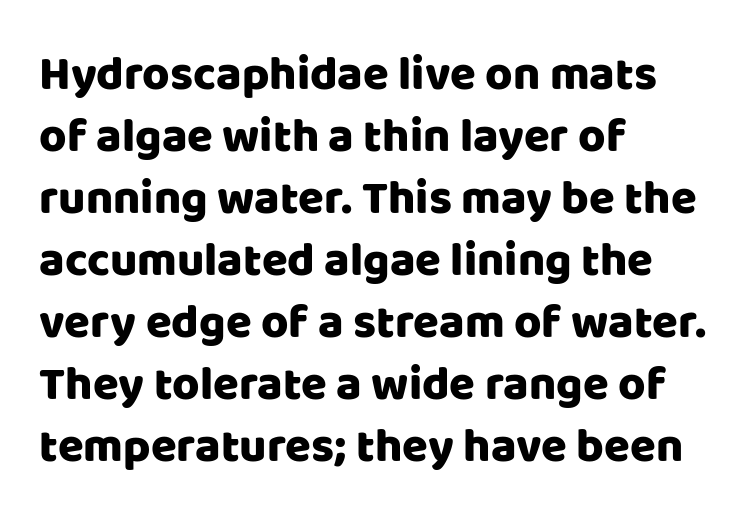
Q: Is the text italic (slanted)? A: No, it is upright.
Q: Is the typeface a serif or a sans-serif typeface? A: Sans-serif.
Q: Is the text underlined? A: No.
Q: How is the paragraph aligned? A: Left-aligned.
Q: Is the spacing between letters normal or unusually wide? A: Normal.
Q: Is the spacing between lines tight, normal or loose? A: Normal.
Q: Width (condensed, normal, or wide)? A: Normal.
Q: Stroke contrast? A: Low.
Q: x-height? A: Large.
Q: Monospaced? A: No.
